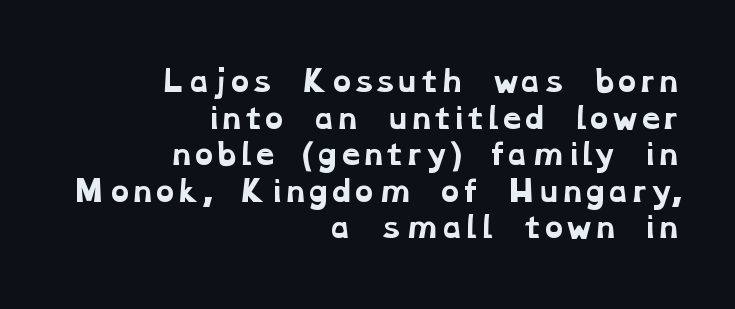
Q: Is the text bold? A: Yes.
Q: Is the typeface a serif or a sans-serif typeface? A: Serif.
Q: Is the text underlined? A: No.
Q: How is the paragraph aligned? A: Right-aligned.
Q: Is the spacing between letters normal or unusually wide? A: Normal.
Q: Is the spacing between lines tight, normal or loose? A: Normal.
Q: Width (condensed, normal, or wide)? A: Wide.
Q: Stroke contrast? A: Low.
Q: x-height? A: Medium.
Q: Monospaced? A: No.
